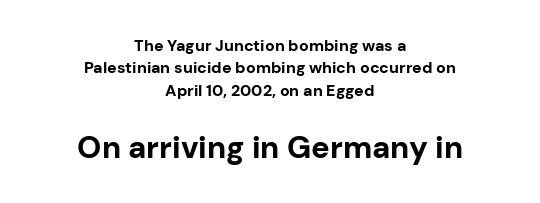
Q: Is the text bold? A: Yes.
Q: Is the text italic (slanted)? A: No, it is upright.
Q: Is the typeface a serif or a sans-serif typeface? A: Sans-serif.
Q: Is the text underlined? A: No.
Q: How is the paragraph aligned? A: Centered.
Q: Is the spacing between letters normal or unusually wide? A: Normal.
Q: Is the spacing between lines tight, normal or loose? A: Normal.
Q: Which block of text is set in a larger size, the first (top) or the second (bottom)? A: The second (bottom) one.
Q: Width (condensed, normal, or wide)? A: Normal.
Q: Stroke contrast? A: Low.
Q: x-height? A: Medium.
Q: Monospaced? A: No.
